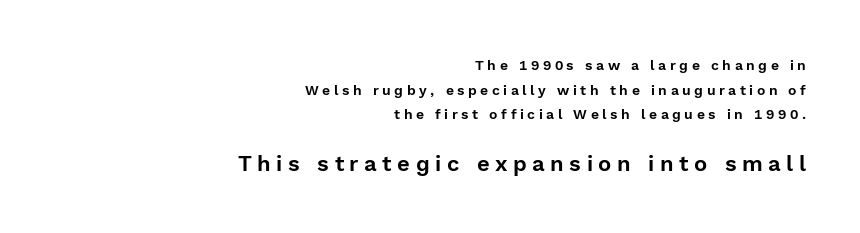
The image shows 22 px text type, upright; set right-aligned, line spacing 1.76x, unusually wide letter spacing (+0.25 em), not underlined; the second (bottom) block is 1.57x larger.
